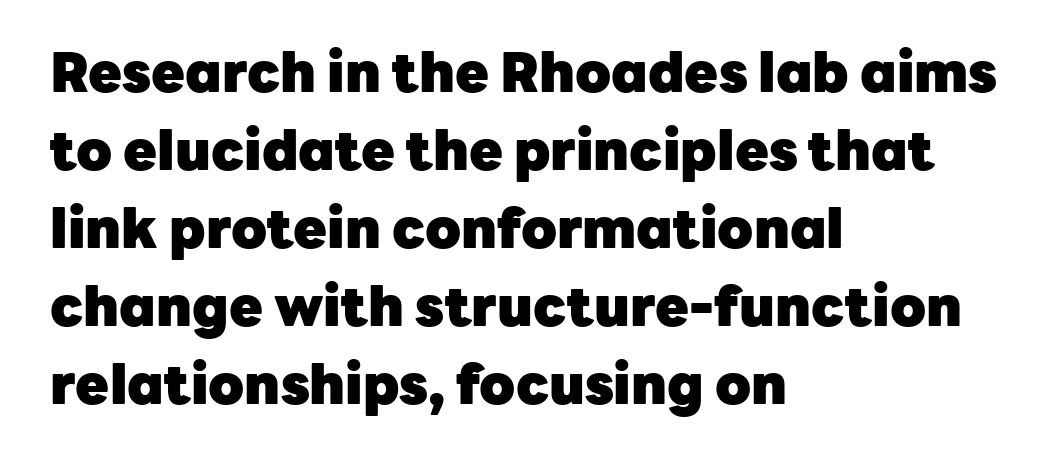
{"serif": "no", "italic": "no", "bold": "yes", "weight": "heavy", "width": "normal", "stroke_contrast": "low", "x_height": "medium", "monospaced": "no", "underline": "no", "align": "left", "line_spacing": "normal", "line_spacing_ratio": 1.42, "letter_spacing": "normal", "letter_spacing_em": 0.0, "glyph_px": 55}
